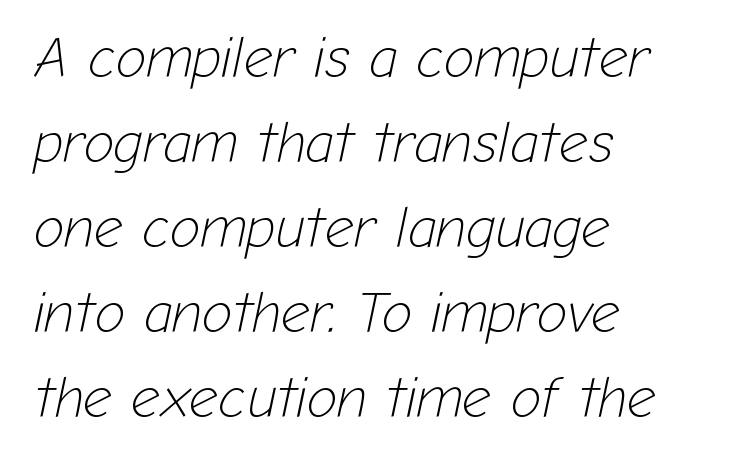
The image shows 57 px light type, italic (leaning right); set left-aligned, normal line spacing (1.49x), normal letter spacing, not underlined; low stroke contrast and a medium x-height.
